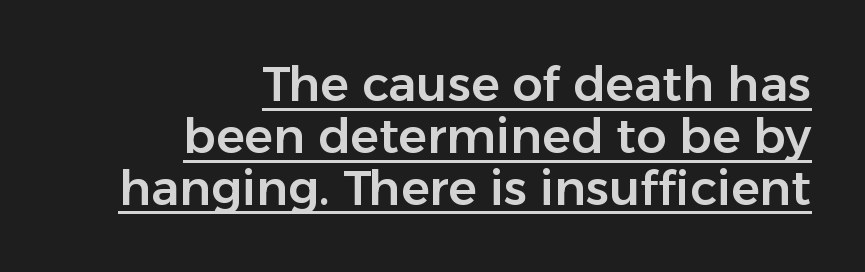
Q: Is the text italic (slanted)? A: No, it is upright.
Q: Is the typeface a serif or a sans-serif typeface? A: Sans-serif.
Q: Is the text underlined? A: Yes.
Q: How is the paragraph aligned? A: Right-aligned.
Q: Is the spacing between letters normal or unusually wide? A: Normal.
Q: Is the spacing between lines tight, normal or loose? A: Tight.
Q: Width (condensed, normal, or wide)? A: Normal.
Q: Stroke contrast? A: Low.
Q: x-height? A: Medium.
Q: Monospaced? A: No.
